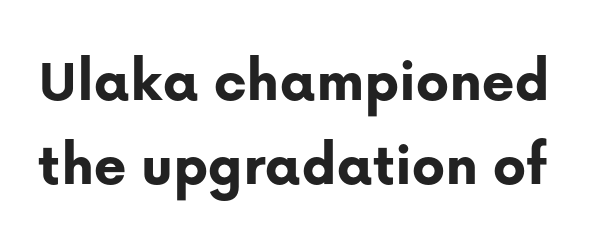
The image shows 62 px bold sans-serif type, upright; set normal line spacing (1.35x), normal letter spacing, not underlined; low stroke contrast and a medium x-height.
